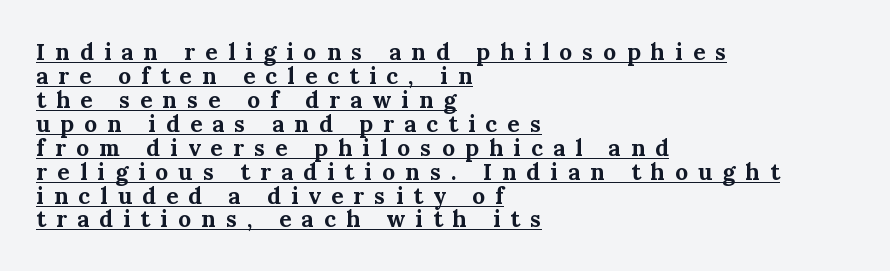
The image shows 23 px bold type, upright; set left-aligned, tight line spacing (1.04x), unusually wide letter spacing (+0.44 em), underlined.
